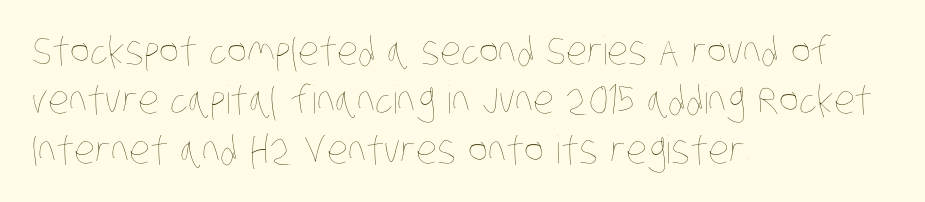
{"bold": "no", "weight": "thin", "width": "condensed", "stroke_contrast": "low", "x_height": "large", "monospaced": "no", "underline": "no", "align": "left", "line_spacing": "normal", "line_spacing_ratio": 1.3, "letter_spacing": "normal", "letter_spacing_em": 0.0, "glyph_px": 38}
